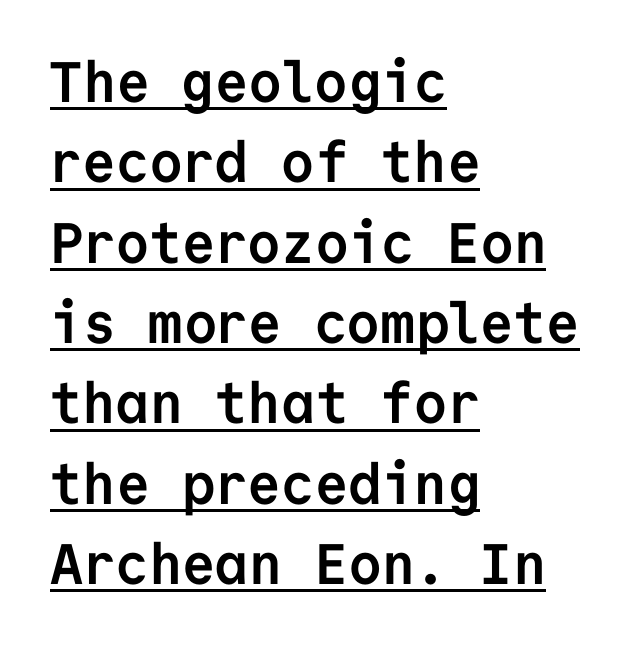
{"serif": "no", "italic": "no", "bold": "yes", "weight": "semibold", "width": "normal", "stroke_contrast": "low", "x_height": "medium", "monospaced": "yes", "underline": "yes", "align": "left", "line_spacing": "normal", "line_spacing_ratio": 1.41, "letter_spacing": "normal", "letter_spacing_em": 0.0, "glyph_px": 57}
